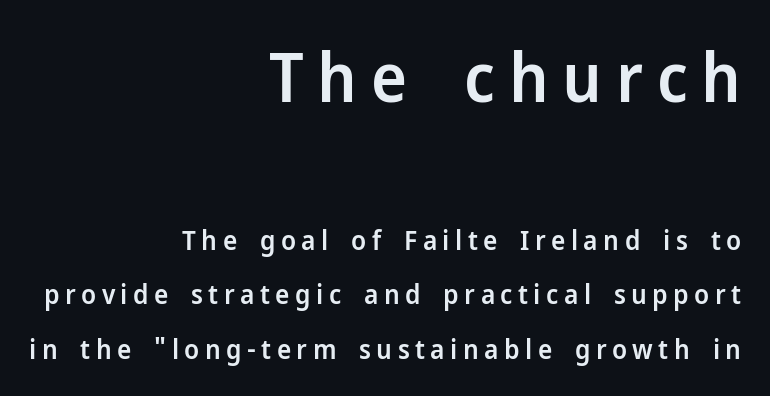
The image shows 68 px semibold sans-serif type, upright; set right-aligned, loose line spacing (2.02x), unusually wide letter spacing (+0.2 em), not underlined; the first (top) block is 2.52x larger; low stroke contrast and a medium x-height.
